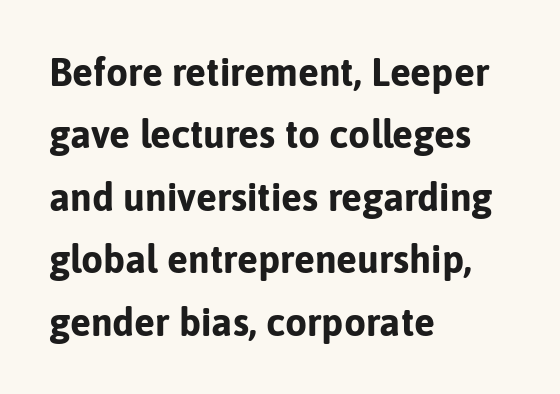
The image shows 39 px bold sans-serif type, upright; set left-aligned, normal line spacing (1.6x), normal letter spacing, not underlined; low stroke contrast and a medium x-height.
